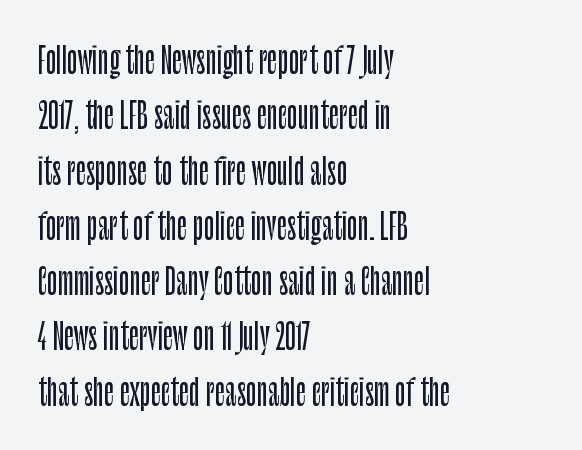
{"serif": "no", "italic": "no", "width": "condensed", "stroke_contrast": "low", "x_height": "large", "monospaced": "no", "underline": "no", "align": "left", "line_spacing": "normal", "line_spacing_ratio": 1.58, "letter_spacing": "normal", "letter_spacing_em": 0.0, "glyph_px": 35}
